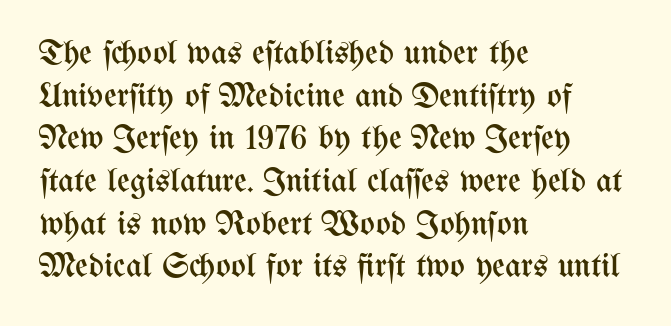
Q: Is the text bold? A: No.
Q: Is the text italic (slanted)? A: No, it is upright.
Q: Is the text underlined? A: No.
Q: How is the paragraph aligned? A: Left-aligned.
Q: Is the spacing between letters normal or unusually wide? A: Normal.
Q: Width (condensed, normal, or wide)? A: Condensed.
Q: Stroke contrast? A: Medium.
Q: x-height? A: Medium.
Q: Monospaced? A: No.
